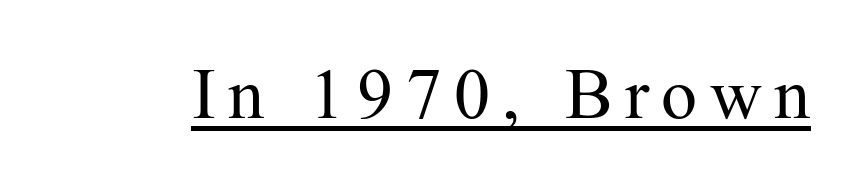
The image shows 72 px regular-weight serif type, upright; set underlined; medium stroke contrast and a medium x-height.
